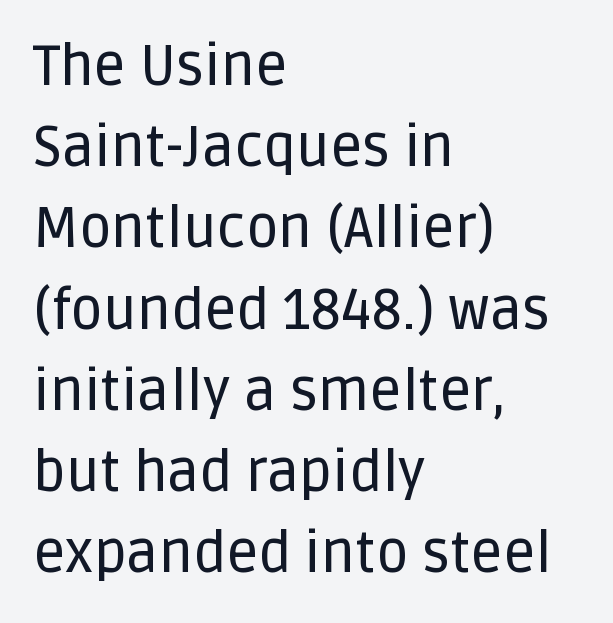
{"serif": "no", "italic": "no", "width": "normal", "stroke_contrast": "low", "x_height": "large", "monospaced": "no", "underline": "no", "align": "left", "line_spacing": "normal", "line_spacing_ratio": 1.45, "letter_spacing": "normal", "letter_spacing_em": 0.0, "glyph_px": 56}
